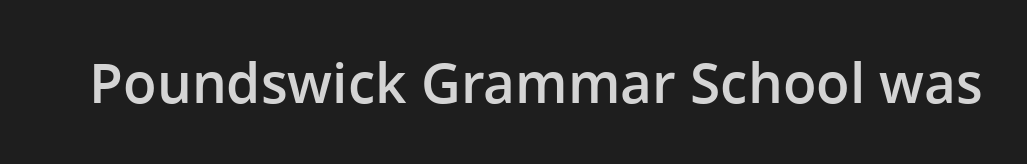
Q: Is the text bold? A: Semi-bold.
Q: Is the text italic (slanted)? A: No, it is upright.
Q: Is the typeface a serif or a sans-serif typeface? A: Sans-serif.
Q: Is the text underlined? A: No.
Q: Is the spacing between letters normal or unusually wide? A: Normal.
Q: Width (condensed, normal, or wide)? A: Normal.
Q: Stroke contrast? A: Low.
Q: x-height? A: Medium.
Q: Monospaced? A: No.
